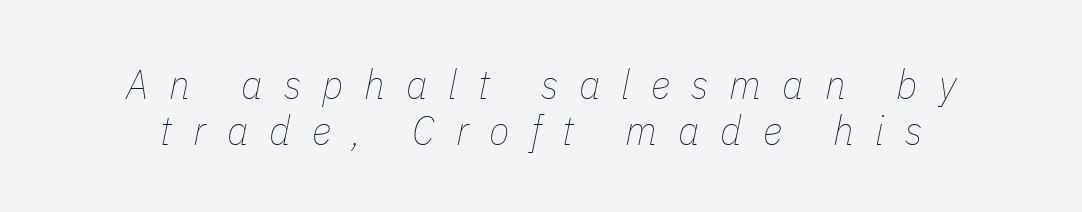
{"italic": "yes", "lean": "right", "slant_degrees": 11, "bold": "no", "weight": "thin", "width": "condensed", "stroke_contrast": "low", "x_height": "medium", "monospaced": "no", "underline": "no", "line_spacing": "tight", "line_spacing_ratio": 1.09, "letter_spacing": "wide", "letter_spacing_em": 0.5, "glyph_px": 42}
